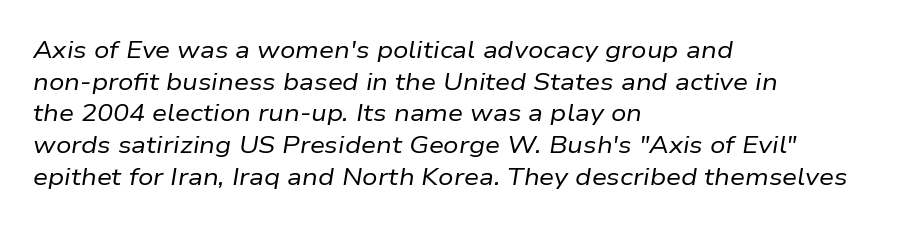
Compared with typical body copy, the letter spacing here is the same. Vertical spacing — default. The font's italic variant was chosen for this text. The space beneath each line is pristine and unruled.
